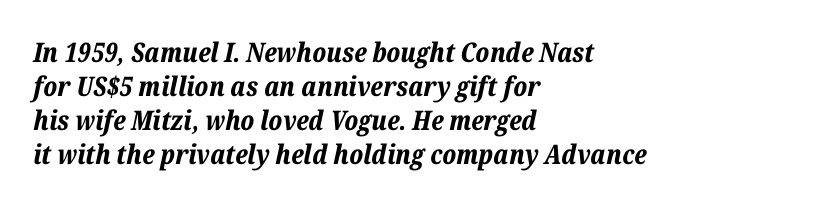
Plenty of ink on the page — the face is bold. The glyphs look as if they've been sheared to an angle. Characters follow at the spacing the type designer built in. Alignment: flush left. Decoration check: the copy has no underline.
